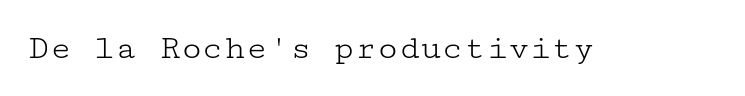
Q: Is the text bold? A: No.
Q: Is the text italic (slanted)? A: No, it is upright.
Q: Is the typeface a serif or a sans-serif typeface? A: Serif.
Q: Is the text underlined? A: No.
Q: Is the spacing between letters normal or unusually wide? A: Normal.
Q: Width (condensed, normal, or wide)? A: Wide.
Q: Stroke contrast? A: Low.
Q: x-height? A: Medium.
